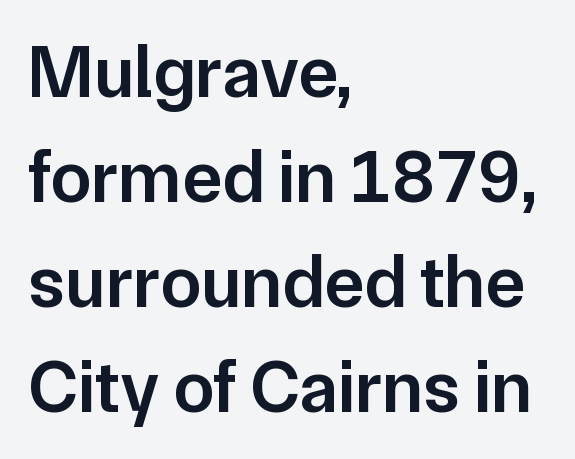
{"serif": "no", "italic": "no", "bold": "semi", "weight": "semibold", "width": "normal", "stroke_contrast": "low", "x_height": "medium", "monospaced": "no", "underline": "no", "align": "left", "line_spacing": "normal", "line_spacing_ratio": 1.42, "letter_spacing": "normal", "letter_spacing_em": 0.0, "glyph_px": 74}
